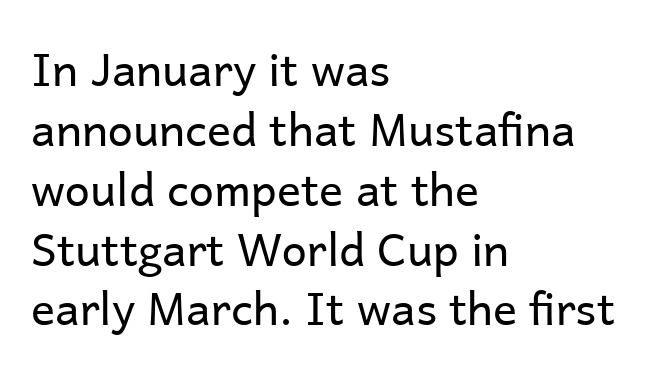
{"serif": "no", "italic": "no", "bold": "no", "weight": "regular", "width": "normal", "stroke_contrast": "low", "x_height": "medium", "monospaced": "no", "underline": "no", "align": "left", "line_spacing": "normal", "line_spacing_ratio": 1.33, "letter_spacing": "normal", "letter_spacing_em": 0.0, "glyph_px": 45}
